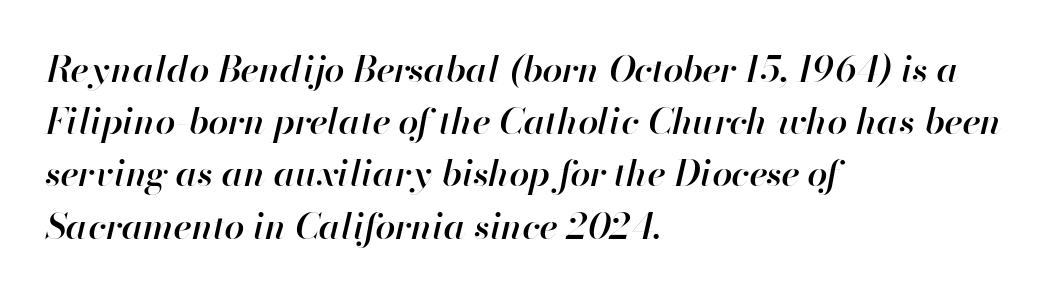
The image shows 36 px semibold type, italic (leaning right); set left-aligned, normal line spacing (1.45x), normal letter spacing, not underlined; high stroke contrast and a small x-height.
